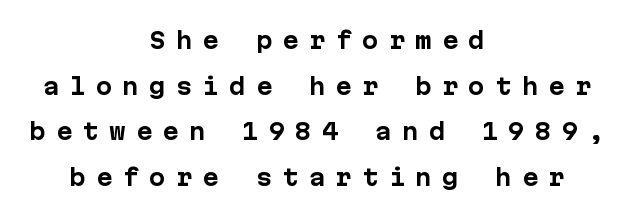
{"italic": "no", "bold": "yes", "underline": "no", "align": "center", "line_spacing": "loose", "line_spacing_ratio": 2.07, "letter_spacing": "wide", "letter_spacing_em": 0.46, "glyph_px": 22}
